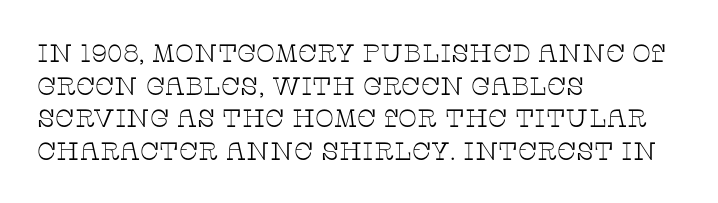
The image shows 25 px text type, upright; set left-aligned, normal line spacing (1.31x), normal letter spacing, not underlined.
